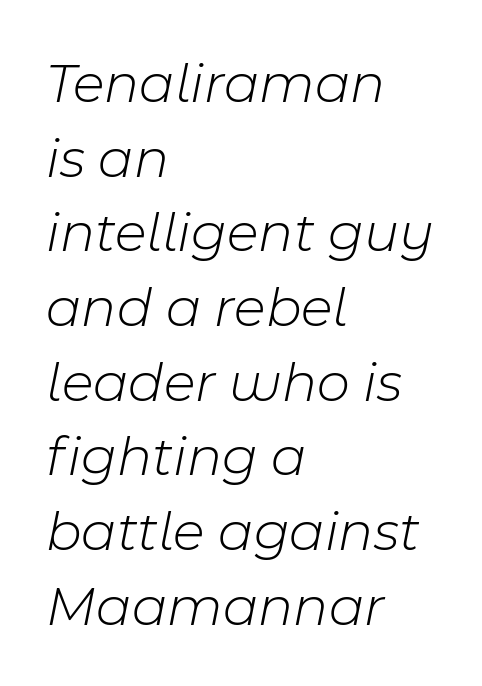
The letters advance in unequal steps, a hallmark of proportional type. Weight class: somewhere from thin through regular. The horizontal fit of the characters is conventional and even. Which margin do the lines hug? The left one — the right edge is uneven. Interline gaps are of average width in this sample. The glyphs are unaccompanied by any horizontal stroke below them.
